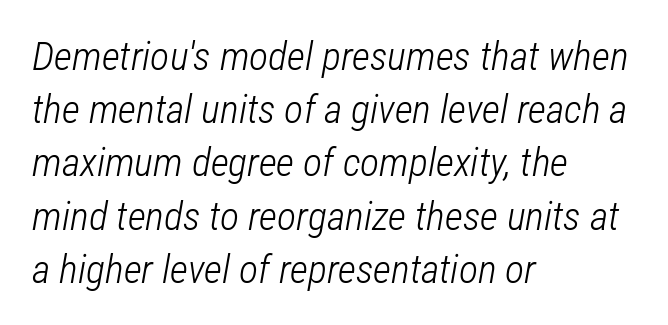
{"italic": "yes", "lean": "right", "slant_degrees": 12, "bold": "no", "weight": "light", "width": "condensed", "stroke_contrast": "low", "x_height": "medium", "monospaced": "no", "underline": "no", "align": "left", "line_spacing": "normal", "line_spacing_ratio": 1.33, "letter_spacing": "normal", "letter_spacing_em": 0.0, "glyph_px": 40}
